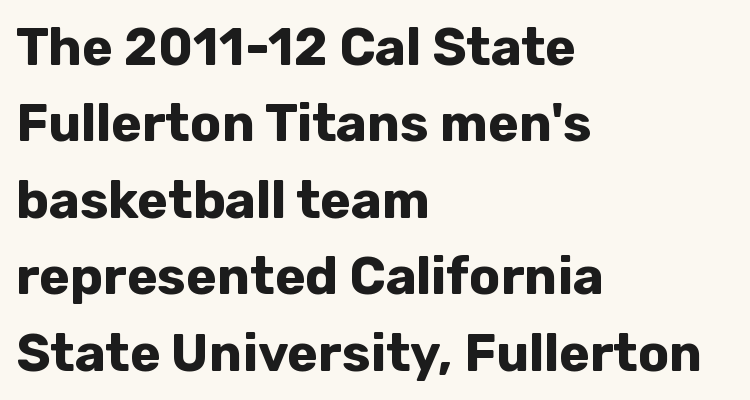
Q: Is the text bold? A: Yes.
Q: Is the text italic (slanted)? A: No, it is upright.
Q: Is the typeface a serif or a sans-serif typeface? A: Sans-serif.
Q: Is the text underlined? A: No.
Q: How is the paragraph aligned? A: Left-aligned.
Q: Is the spacing between letters normal or unusually wide? A: Normal.
Q: Is the spacing between lines tight, normal or loose? A: Normal.
Q: Width (condensed, normal, or wide)? A: Normal.
Q: Stroke contrast? A: Low.
Q: x-height? A: Medium.
Q: Monospaced? A: No.
